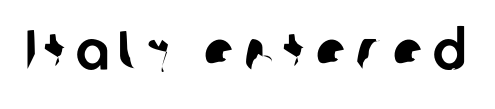
You could not count columns in this text — the font is proportionally spaced. Classification — sans serif. Descender tails drop into unmarked territory.
